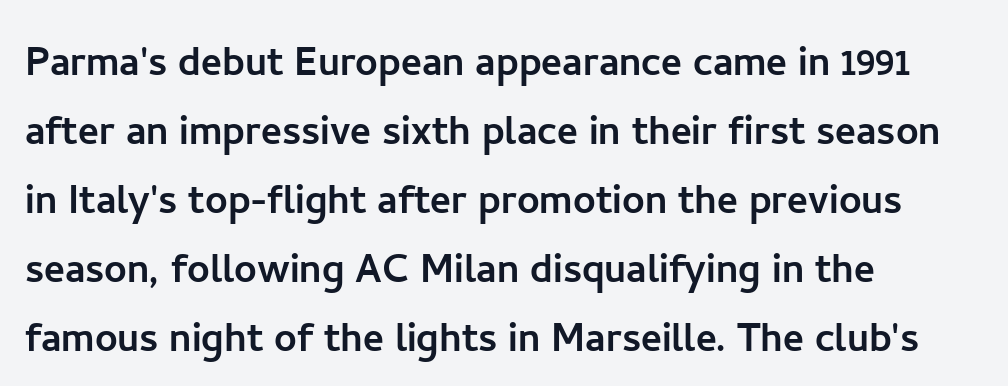
The image shows 50 px sans-serif type, upright; set left-aligned, normal line spacing (1.38x), normal letter spacing, not underlined; low stroke contrast and a medium x-height.
